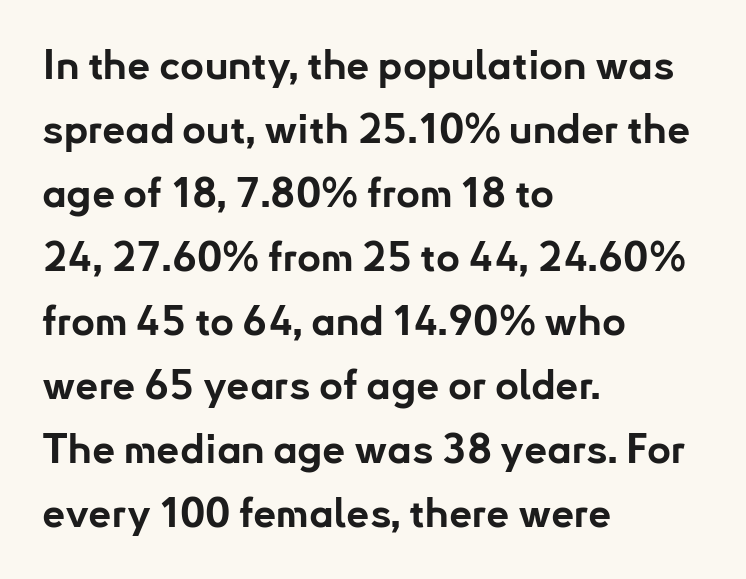
Q: Is the text bold? A: Yes.
Q: Is the text italic (slanted)? A: No, it is upright.
Q: Is the typeface a serif or a sans-serif typeface? A: Sans-serif.
Q: Is the text underlined? A: No.
Q: How is the paragraph aligned? A: Left-aligned.
Q: Is the spacing between letters normal or unusually wide? A: Normal.
Q: Is the spacing between lines tight, normal or loose? A: Normal.
Q: Width (condensed, normal, or wide)? A: Normal.
Q: Stroke contrast? A: Low.
Q: x-height? A: Small.
Q: Monospaced? A: No.
